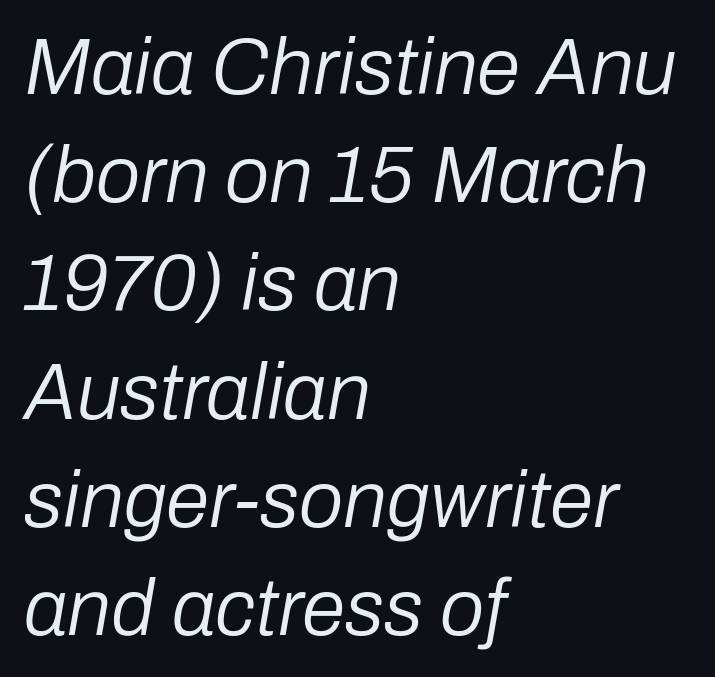
The letters look calm and open, with moderate or lighter stems. A typesetter would call this proportional, since set widths differ per character. Quick note: underline off. Summary of vertical rhythm: regular, with standard interline spacing. Is the letter spacing exaggerated? No — it looks like the ordinary default. The paragraph shown leans on its left margin.
